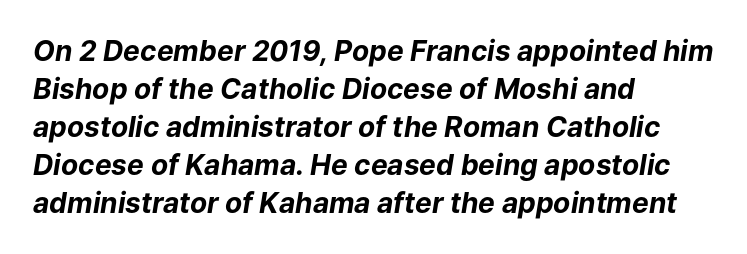
Chunky letters — that's bold for sure. Rule under the text: the space is simply empty. In terms of leading, this rendering sits right in the middle. Proportional: the letters do not fall into vertical columns. These lines are set flush left with a ragged right edge.
